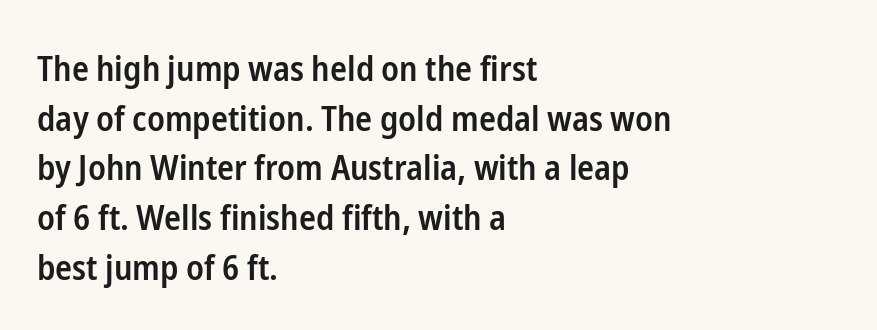
Q: Is the text bold? A: Semi-bold.
Q: Is the text italic (slanted)? A: No, it is upright.
Q: Is the typeface a serif or a sans-serif typeface? A: Sans-serif.
Q: Is the text underlined? A: No.
Q: How is the paragraph aligned? A: Left-aligned.
Q: Is the spacing between letters normal or unusually wide? A: Normal.
Q: Is the spacing between lines tight, normal or loose? A: Normal.
Q: Width (condensed, normal, or wide)? A: Condensed.
Q: Stroke contrast? A: Low.
Q: x-height? A: Medium.
Q: Monospaced? A: No.
